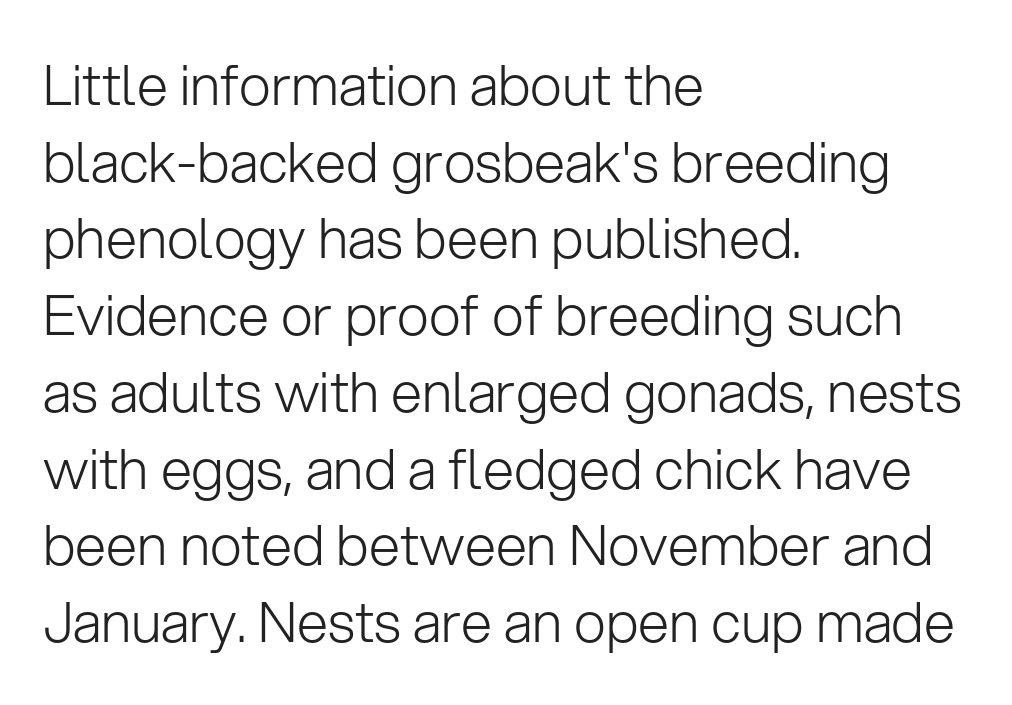
{"serif": "no", "italic": "no", "bold": "no", "weight": "light", "width": "normal", "stroke_contrast": "low", "x_height": "medium", "monospaced": "no", "underline": "no", "align": "left", "line_spacing": "normal", "line_spacing_ratio": 1.37, "letter_spacing": "normal", "letter_spacing_em": 0.0, "glyph_px": 56}
